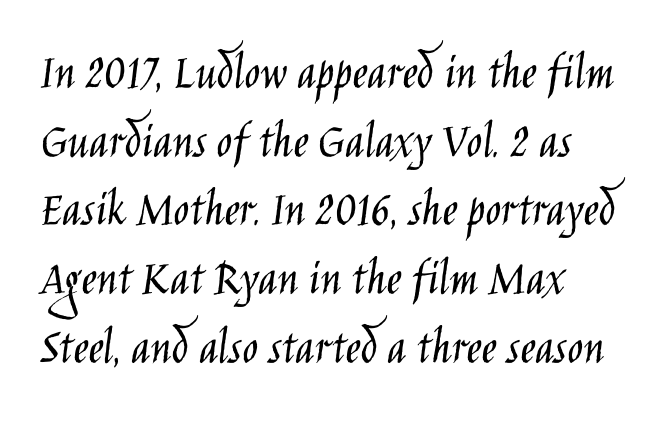
Where is the straight margin? On the left. Is this a fixed-width face? No — the glyphs have proportional, varying widths. Students, note that the glyphs here touch the page at normal intervals. On a weight scale, this lands at 450 or below.
